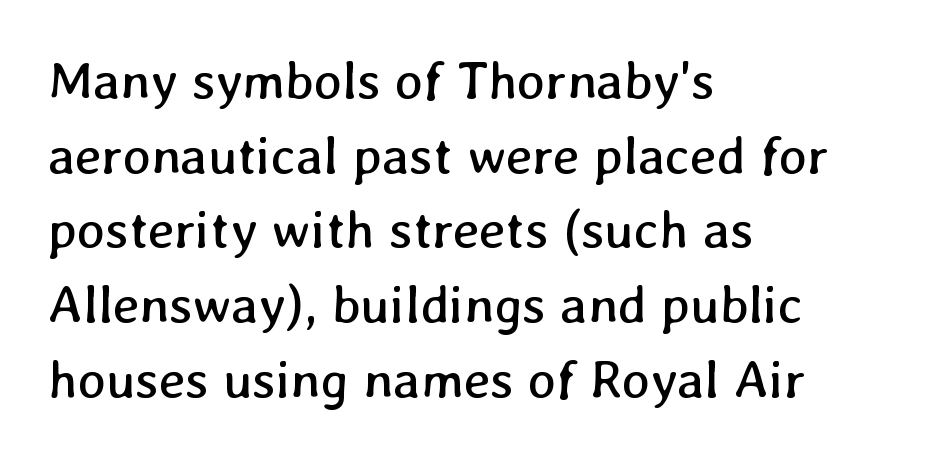
The image shows 53 px regular-weight type; set left-aligned, normal line spacing (1.41x), normal letter spacing, not underlined; low stroke contrast and a medium x-height.
